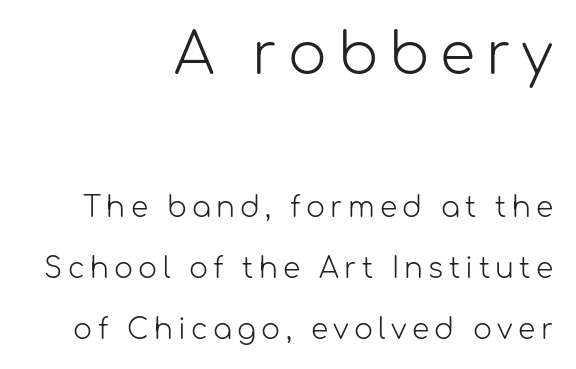
The image shows 57 px light sans-serif type, upright; set right-aligned, loose line spacing (2.17x), not underlined; the first (top) block is 2.04x larger; low stroke contrast and a medium x-height.
